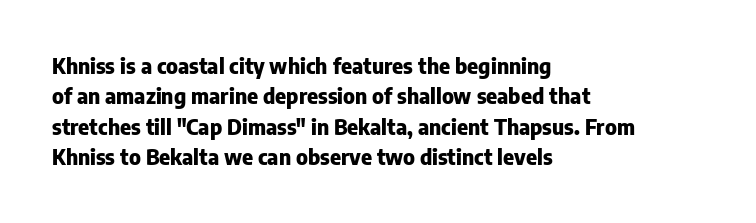
{"italic": "no", "bold": "yes", "underline": "no", "align": "left", "line_spacing": "normal", "line_spacing_ratio": 1.45, "letter_spacing": "normal", "letter_spacing_em": 0.0, "glyph_px": 21}
